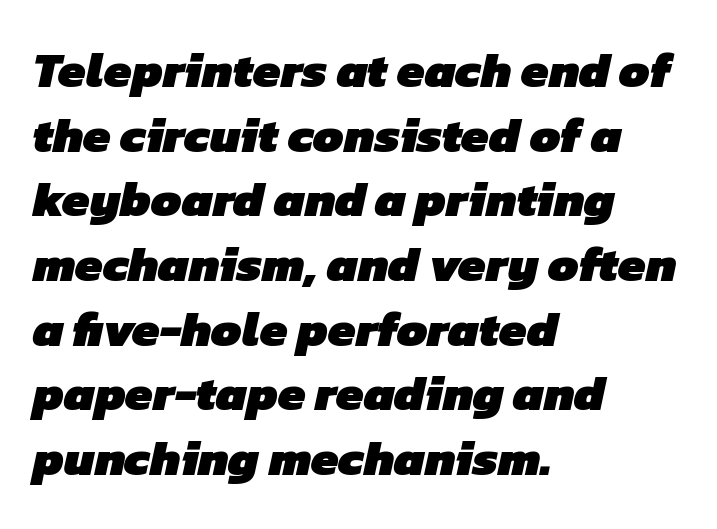
Q: Is the text bold? A: Yes.
Q: Is the typeface a serif or a sans-serif typeface? A: Sans-serif.
Q: Is the text underlined? A: No.
Q: How is the paragraph aligned? A: Left-aligned.
Q: Is the spacing between letters normal or unusually wide? A: Normal.
Q: Is the spacing between lines tight, normal or loose? A: Normal.
Q: Width (condensed, normal, or wide)? A: Normal.
Q: Stroke contrast? A: Low.
Q: x-height? A: Medium.
Q: Monospaced? A: No.
